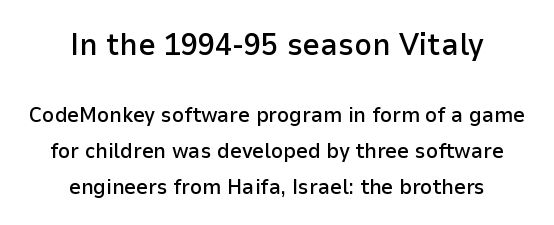
The image shows 31 px semibold sans-serif type, upright; set centered, normal line spacing (1.7x), normal letter spacing, not underlined; the first (top) block is 1.48x larger; low stroke contrast and a medium x-height.
